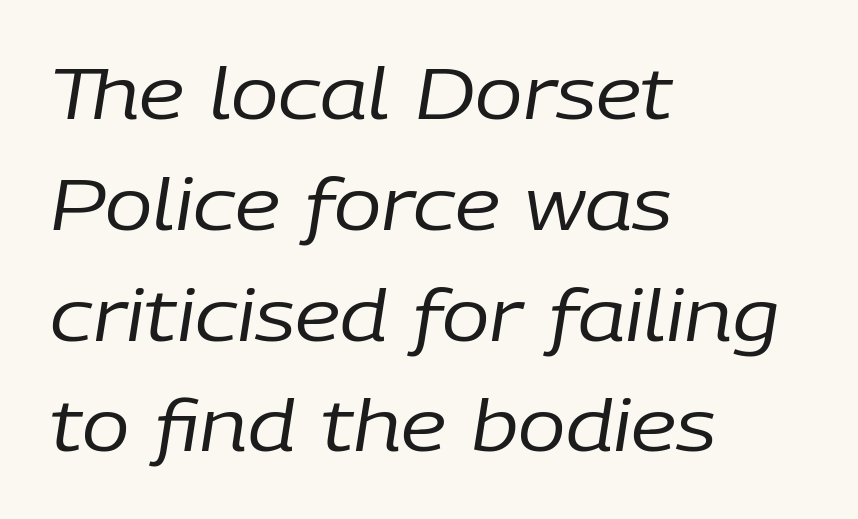
The image shows 71 px regular-weight type, italic (leaning right); set left-aligned, normal line spacing (1.56x), normal letter spacing, not underlined; low stroke contrast and a medium x-height.
